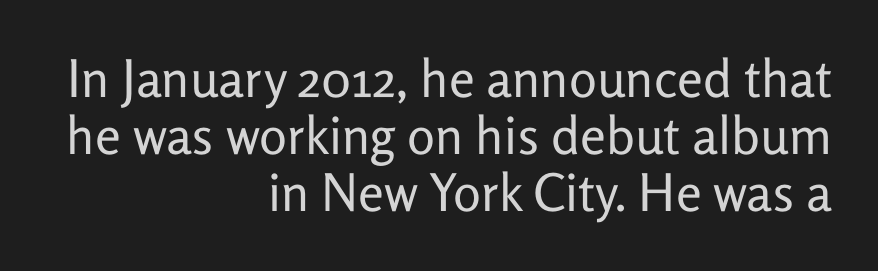
Compared with a flush-left layout, this one pins lines to the opposite, right side. Looks like regular typesetting: each glyph gets only the width it needs. The strip under each line holds only bare page. A typesetter would call this zero additional tracking. Regarding serifs, this sample does without them. When letters stand straight like this, we call the style roman or upright.
